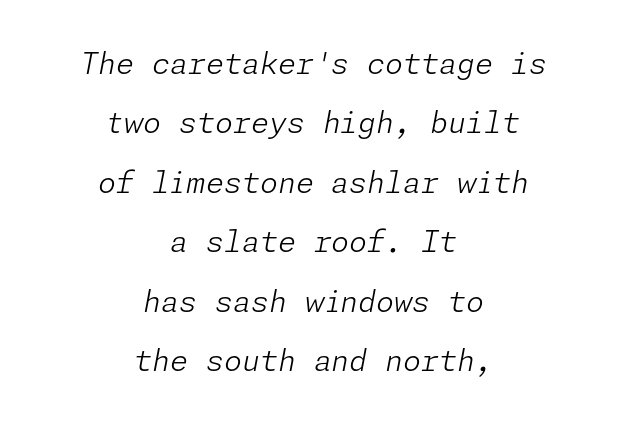
The image shows 29 px light type, italic (leaning right); set centered, loose line spacing (2.05x), normal letter spacing, not underlined; low stroke contrast and a medium x-height.
